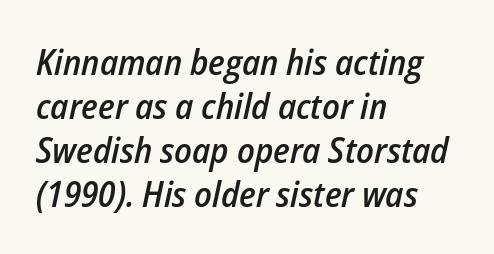
The letters sit at their default tracking, neither squeezed nor spread. Plain, unruled lines of type. Slant detected: the letters are inclined. Emphasis by weight is partial: semibold. Is this a fixed-width face? No — the glyphs have proportional, varying widths.
